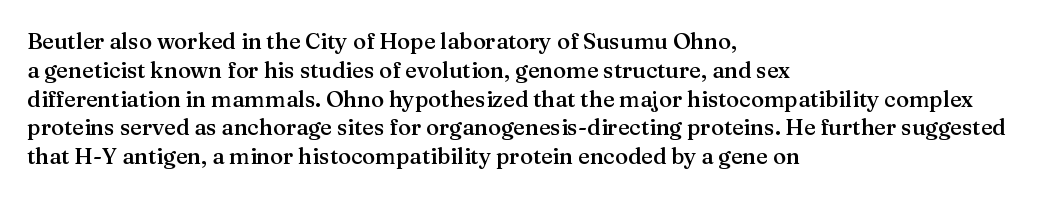
The image shows 22 px text type, upright; set left-aligned, normal line spacing (1.31x), normal letter spacing, not underlined.
